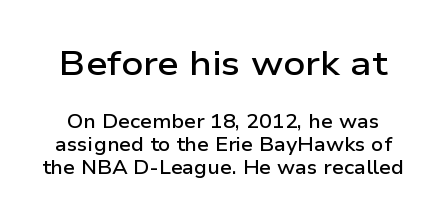
Look at the bottom of the vertical strokes: they stop flat, with no serifs. In terms of posture, this sample is upright. What stands out about the letter spacing? Nothing — it is the standard amount. Each glyph is drawn with semibold strokes, heavier than normal yet not fully bold.
